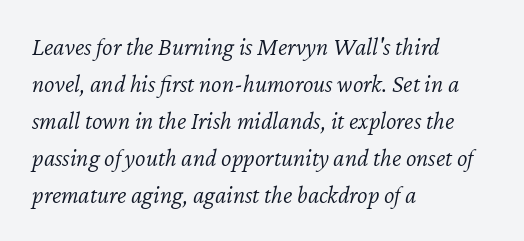
The image shows 25 px text type, italic (leaning right); set left-aligned, normal line spacing (1.48x), normal letter spacing, not underlined.
